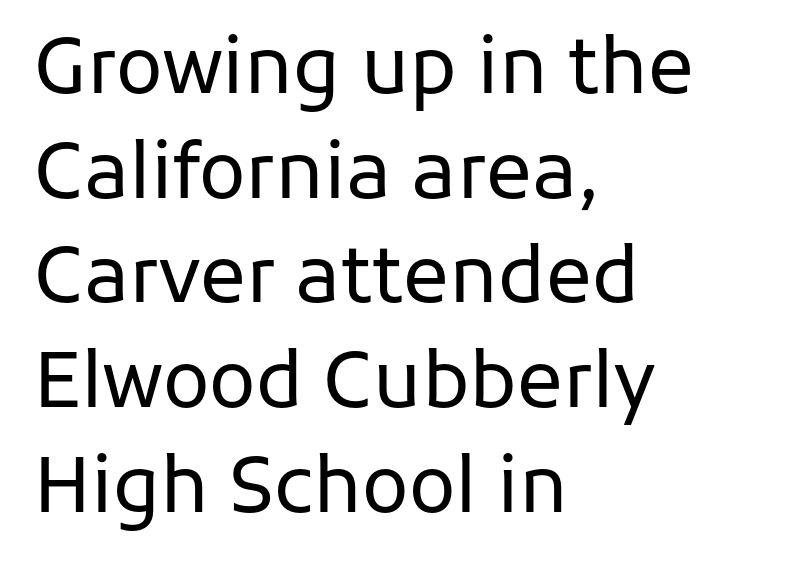
The image shows 77 px regular-weight sans-serif type, upright; set left-aligned, normal line spacing (1.36x), normal letter spacing, not underlined; low stroke contrast and a medium x-height.
